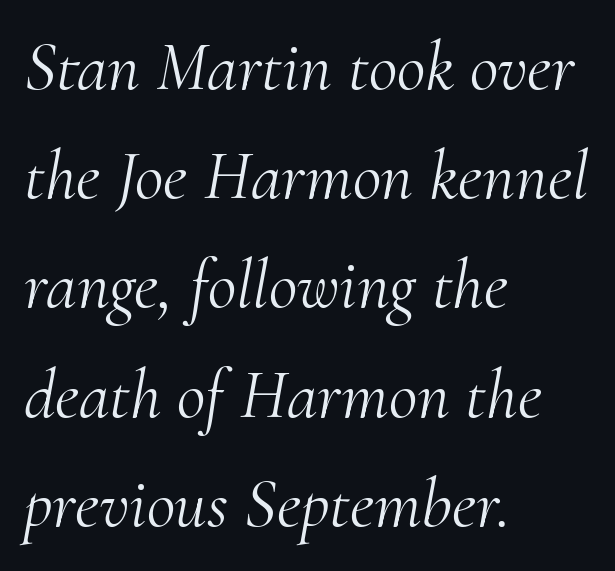
The image shows 70 px light serif type, italic (leaning right); set left-aligned, normal line spacing (1.56x), normal letter spacing, not underlined; medium stroke contrast and a small x-height.
